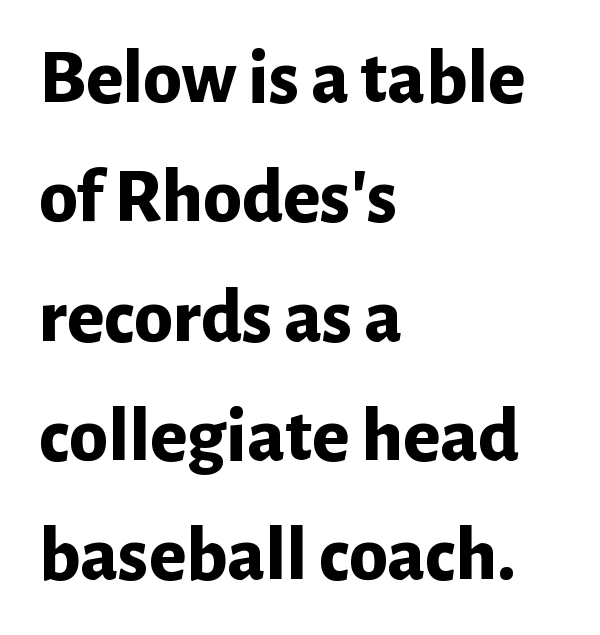
{"serif": "no", "italic": "no", "bold": "yes", "weight": "bold", "width": "normal", "stroke_contrast": "low", "x_height": "medium", "monospaced": "no", "underline": "no", "align": "left", "line_spacing": "normal", "line_spacing_ratio": 1.53, "letter_spacing": "normal", "letter_spacing_em": 0.0, "glyph_px": 78}
